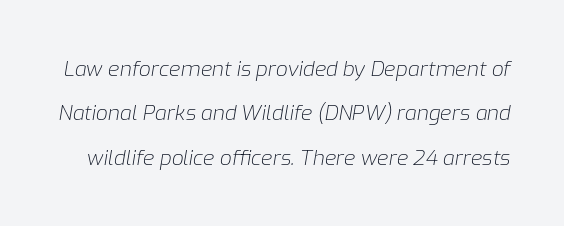
If you drew a line through each stem, it would be angled. No letter is thick-stroked: the sample isn't bold. The string is rendered with underlining switched off. What's the leading like? Stretched, with rows far apart. The rendering keeps characters at their native spacing.
